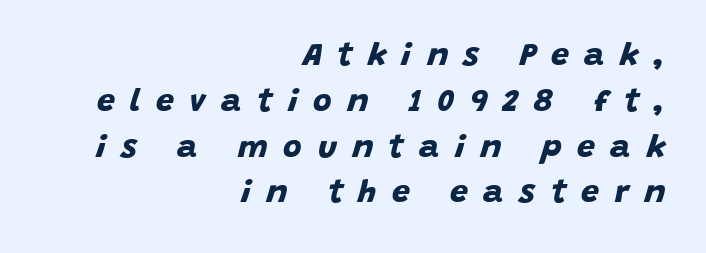
{"serif": "no", "bold": "yes", "weight": "bold", "width": "normal", "stroke_contrast": "low", "x_height": "large", "monospaced": "no", "underline": "no", "align": "right", "line_spacing": "normal", "line_spacing_ratio": 1.43, "letter_spacing": "wide", "letter_spacing_em": 0.48, "glyph_px": 32}
